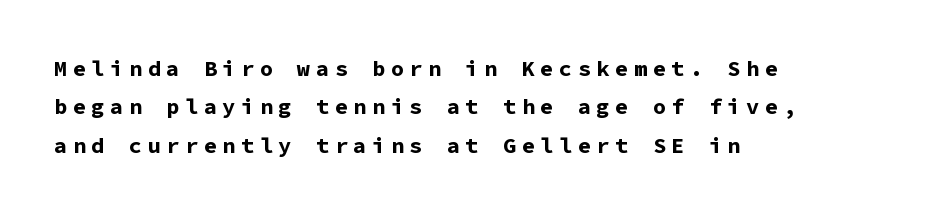
Q: Is the text bold? A: Yes.
Q: Is the text italic (slanted)? A: No, it is upright.
Q: Is the text underlined? A: No.
Q: How is the paragraph aligned? A: Left-aligned.
Q: Is the spacing between letters normal or unusually wide? A: Unusually wide.
